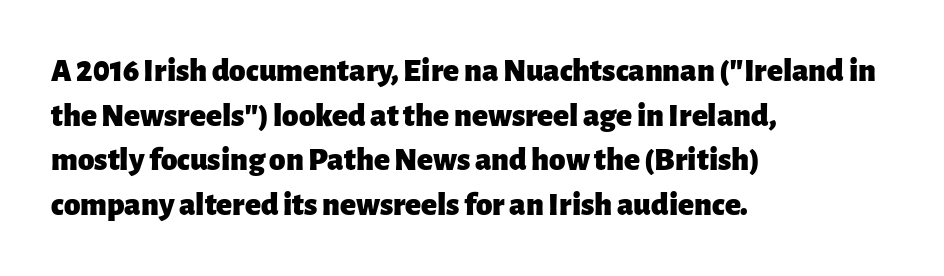
Q: Is the text bold? A: Yes.
Q: Is the text italic (slanted)? A: No, it is upright.
Q: Is the typeface a serif or a sans-serif typeface? A: Sans-serif.
Q: Is the text underlined? A: No.
Q: How is the paragraph aligned? A: Left-aligned.
Q: Is the spacing between letters normal or unusually wide? A: Normal.
Q: Is the spacing between lines tight, normal or loose? A: Normal.
Q: Width (condensed, normal, or wide)? A: Normal.
Q: Stroke contrast? A: Low.
Q: x-height? A: Medium.
Q: Monospaced? A: No.
